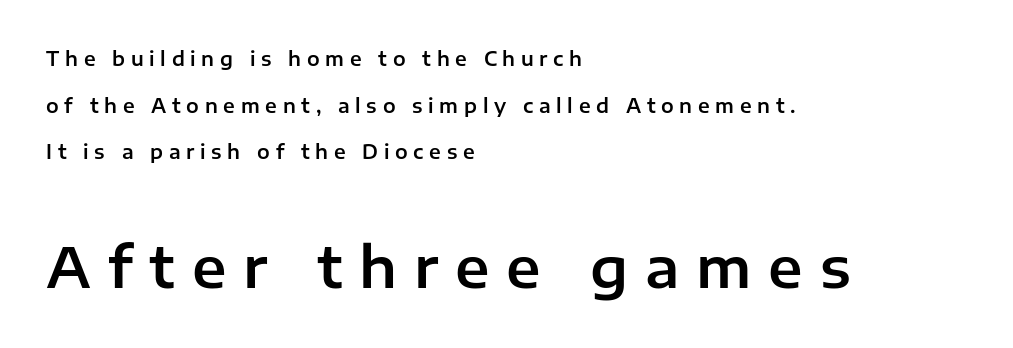
Q: Is the text italic (slanted)? A: No, it is upright.
Q: Is the typeface a serif or a sans-serif typeface? A: Sans-serif.
Q: Is the text underlined? A: No.
Q: How is the paragraph aligned? A: Left-aligned.
Q: Is the spacing between letters normal or unusually wide? A: Unusually wide.
Q: Is the spacing between lines tight, normal or loose? A: Loose.
Q: Which block of text is set in a larger size, the first (top) or the second (bottom)? A: The second (bottom) one.
Q: Width (condensed, normal, or wide)? A: Normal.
Q: Stroke contrast? A: Low.
Q: x-height? A: Medium.
Q: Monospaced? A: No.
